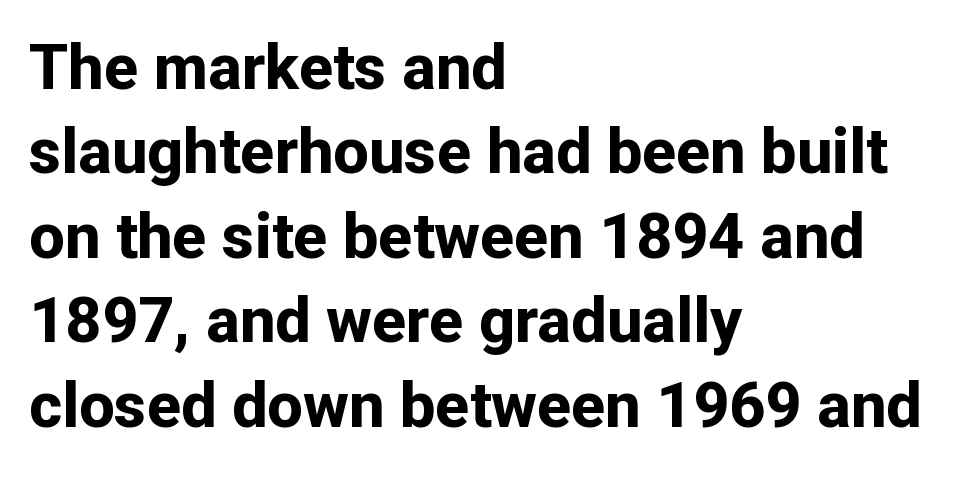
The font's upright variant was chosen for this text. The space directly below the letters is spotless. The letters are bold, with thick, heavy strokes. Compared with typical paragraphs, the rows here are spaced about the same.
